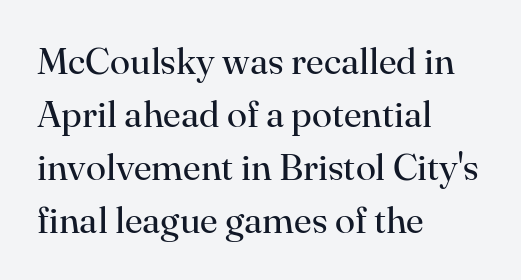
{"serif": "yes", "italic": "no", "bold": "no", "weight": "regular", "width": "normal", "stroke_contrast": "high", "x_height": "small", "monospaced": "no", "underline": "no", "align": "left", "line_spacing": "normal", "line_spacing_ratio": 1.43, "letter_spacing": "normal", "letter_spacing_em": 0.0, "glyph_px": 37}
